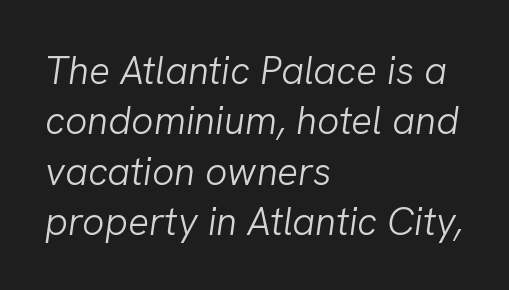
The image shows 39 px light type, italic (leaning right); set left-aligned, normal line spacing (1.29x), normal letter spacing, not underlined; low stroke contrast and a medium x-height.
